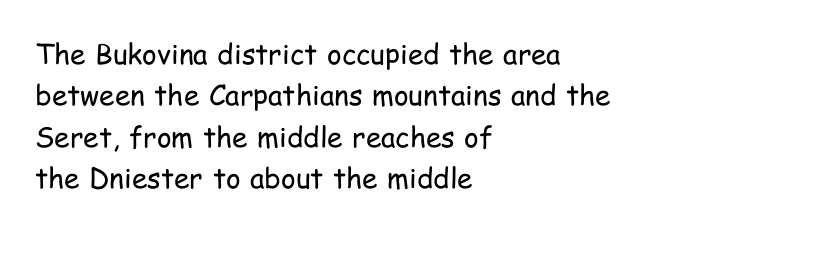
Vertical strokes here are truly vertical. Baseline-to-baseline distance is the conventional proportion of letter height. The letters sit at their default tracking, neither squeezed nor spread. This rendering features lettering with no underline.
